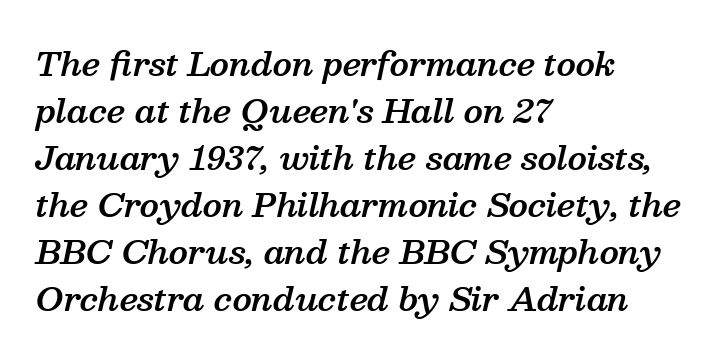
You could not count columns in this text — the font is proportionally spaced. The face used here is seriffed, in the tradition of book romans. The typesetting leans somewhat heavy: a semibold. Vertical spacing — default. Only glyphs here, with clear space below each row. The paragraph shown leans on its left margin.
